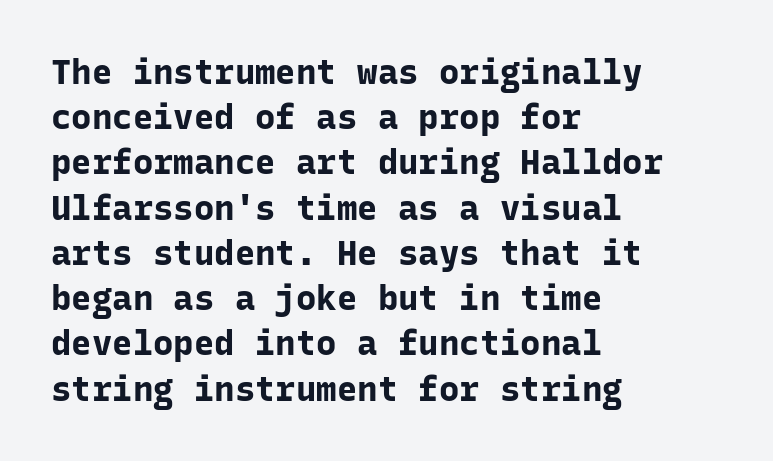
Notice how the stems are strictly vertical — no italics here. Every letter is thick-stroked: bold, no question. A sans-serif font was chosen for this passage. Is there much room between lines? A standard amount, neither cramped nor airy.
